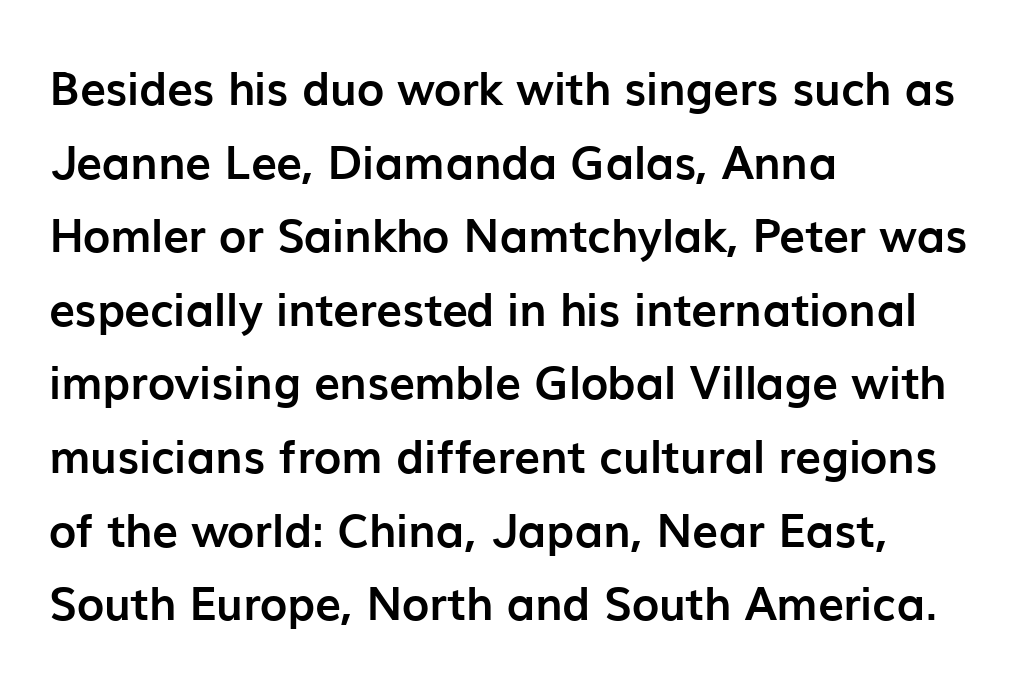
The image shows 46 px semibold sans-serif type, upright; set left-aligned, normal line spacing (1.6x), normal letter spacing, not underlined; low stroke contrast and a medium x-height.
